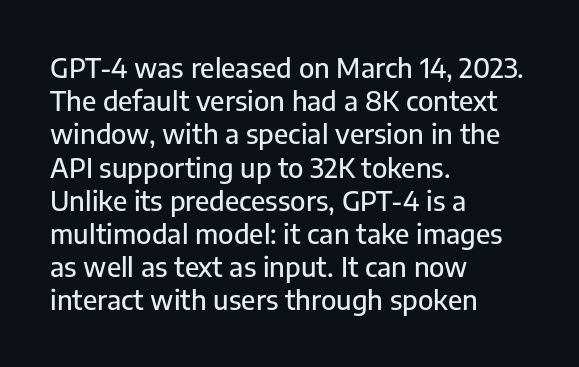
The image shows 27 px text type, upright; set left-aligned, line spacing 1.23x, normal letter spacing, not underlined.
